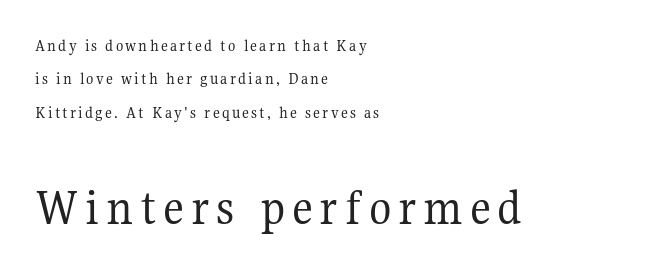
The image shows 52 px regular-weight serif type, upright; set left-aligned, loose line spacing (1.97x), not underlined; the second (bottom) block is 3.06x larger; medium stroke contrast and a medium x-height.
